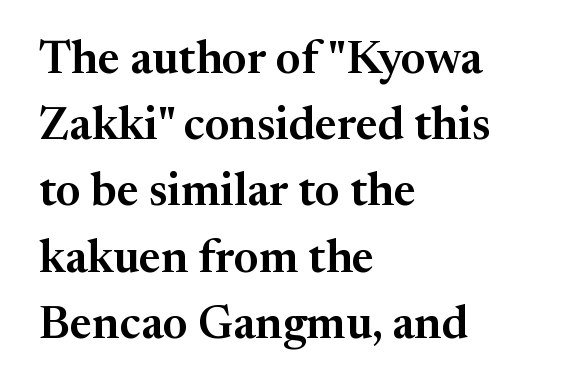
{"serif": "yes", "italic": "no", "width": "normal", "stroke_contrast": "medium", "x_height": "medium", "monospaced": "no", "underline": "no", "align": "left", "line_spacing": "normal", "line_spacing_ratio": 1.44, "letter_spacing": "normal", "letter_spacing_em": 0.0, "glyph_px": 46}
